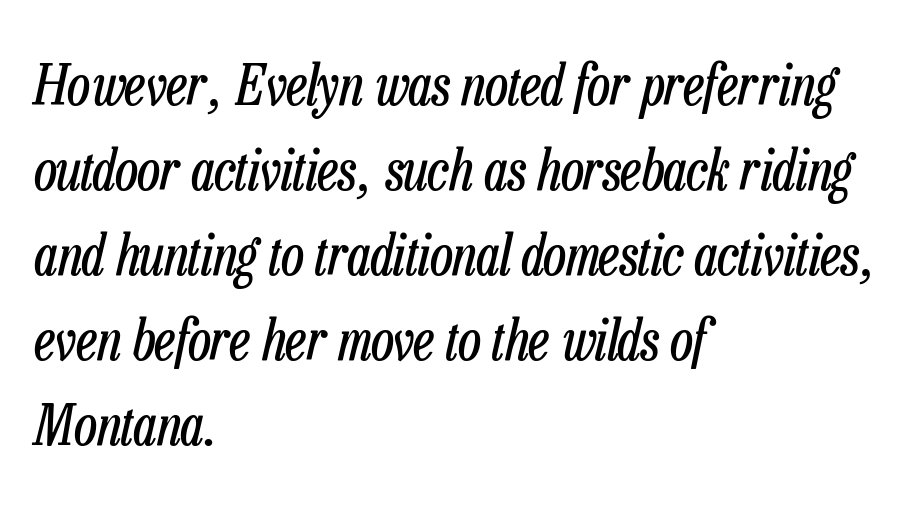
This rendering uses left alignment, leaving the right contour irregular. The passage shown is not bold in any degree. These lines sit exactly where default settings would place them. If you drew a line through each stem, it would be angled. The rendering keeps characters at their native spacing. A clean baseline with only descenders dipping below it.
